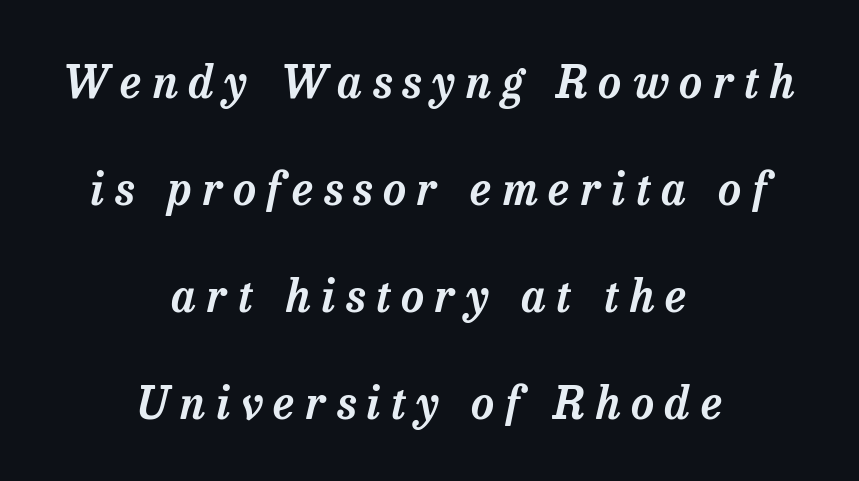
Q: Is the text italic (slanted)? A: Yes, it leans right by about 13 degrees.
Q: Is the typeface a serif or a sans-serif typeface? A: Serif.
Q: Is the text underlined? A: No.
Q: How is the paragraph aligned? A: Centered.
Q: Is the spacing between letters normal or unusually wide? A: Unusually wide.
Q: Is the spacing between lines tight, normal or loose? A: Loose.
Q: Width (condensed, normal, or wide)? A: Normal.
Q: Stroke contrast? A: Low.
Q: x-height? A: Medium.
Q: Monospaced? A: No.
